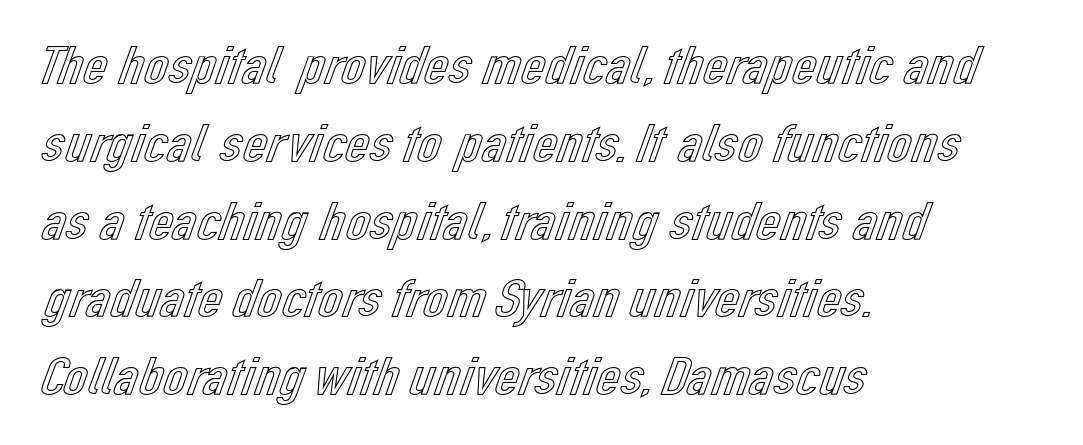
Q: Is the text italic (slanted)? A: Yes.
Q: Is the text underlined? A: No.
Q: How is the paragraph aligned? A: Left-aligned.
Q: Is the spacing between letters normal or unusually wide? A: Normal.
Q: Is the spacing between lines tight, normal or loose? A: Normal.
Q: Width (condensed, normal, or wide)? A: Normal.
Q: x-height? A: Medium.
Q: Monospaced? A: No.
